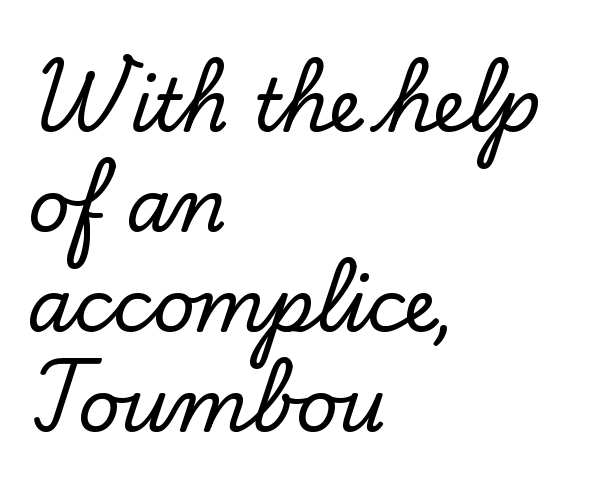
Leftover space on each line is placed entirely after the last word. Does the leading feel generous? No, just average. You could call the tracking neutral — neither tight nor loose. A typesetter would call this proportional, since set widths differ per character.
